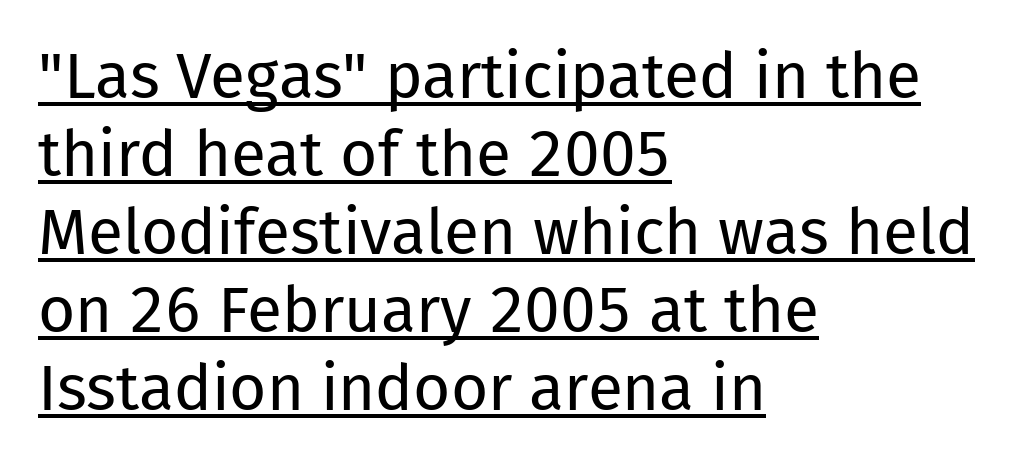
Q: Is the text bold? A: No.
Q: Is the text italic (slanted)? A: No, it is upright.
Q: Is the typeface a serif or a sans-serif typeface? A: Sans-serif.
Q: Is the text underlined? A: Yes.
Q: How is the paragraph aligned? A: Left-aligned.
Q: Is the spacing between letters normal or unusually wide? A: Normal.
Q: Width (condensed, normal, or wide)? A: Normal.
Q: Stroke contrast? A: Low.
Q: x-height? A: Medium.
Q: Monospaced? A: No.
